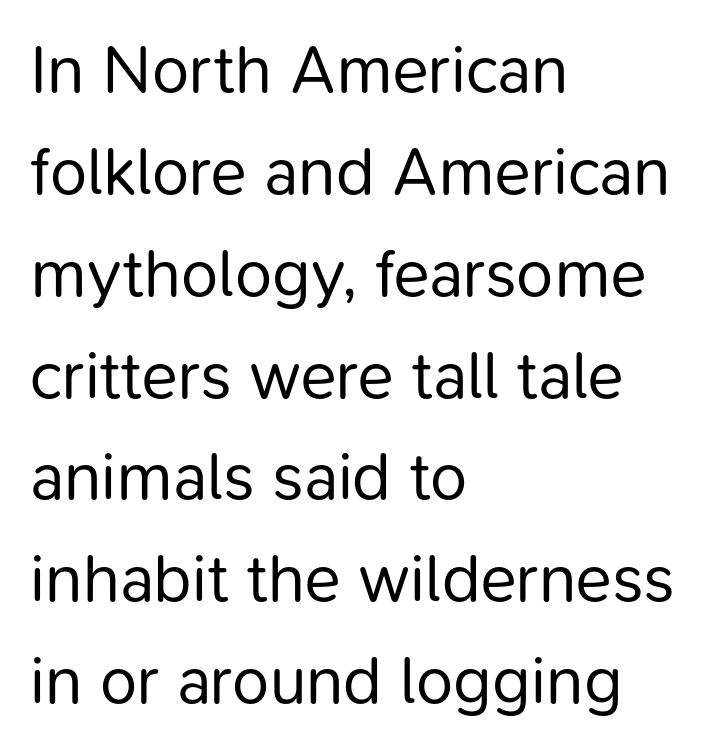
Q: Is the text bold? A: No.
Q: Is the text italic (slanted)? A: No, it is upright.
Q: Is the typeface a serif or a sans-serif typeface? A: Sans-serif.
Q: Is the text underlined? A: No.
Q: How is the paragraph aligned? A: Left-aligned.
Q: Is the spacing between letters normal or unusually wide? A: Normal.
Q: Is the spacing between lines tight, normal or loose? A: Normal.
Q: Width (condensed, normal, or wide)? A: Normal.
Q: Stroke contrast? A: Low.
Q: x-height? A: Medium.
Q: Monospaced? A: No.
